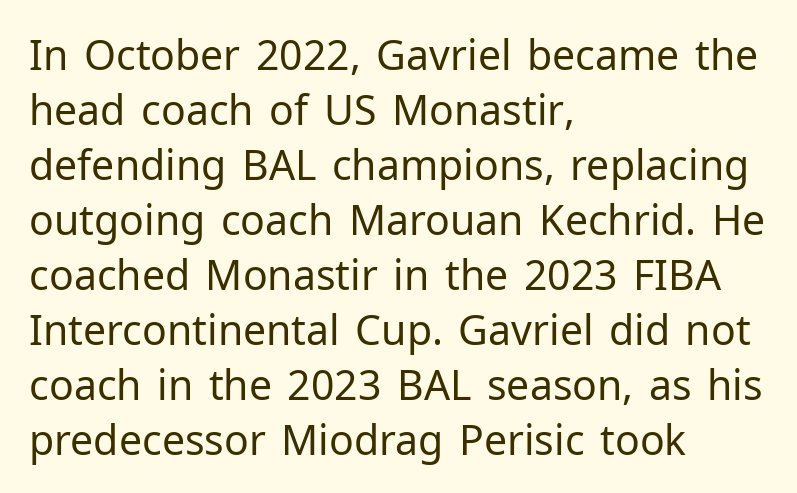
Typographically, this falls in the sans-serif category. This sample uses plain, unmodified letter spacing. Regular leading. Casual observation: everything's shoved over to the left. These lines were composed using upright roman letters.
